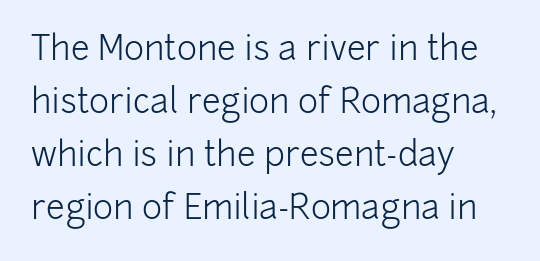
The rendering uses a moderate line-height, typical for paragraphs. Typeset ragged right — the left edge is the straight one. Designer's note — italics off, roman on. A light-to-regular cut is what we see here. The face used here is proportionally spaced, like ordinary book or web type. To sum up the face: it is a sans, with no serifs.
